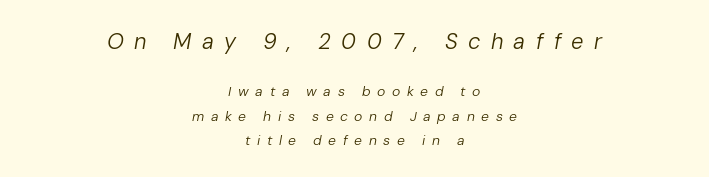
The image shows 22 px text type, italic (leaning right); set centered, line spacing 1.72x, unusually wide letter spacing (+0.47 em), not underlined; the first (top) block is 1.57x larger.
